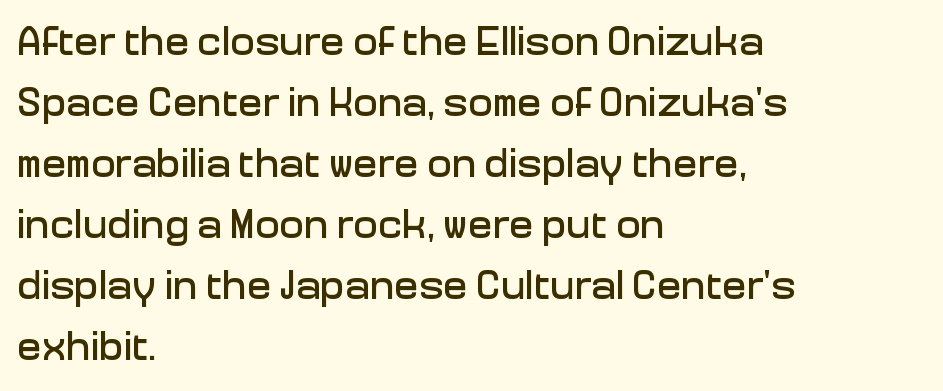
{"serif": "no", "italic": "no", "width": "normal", "stroke_contrast": "low", "x_height": "medium", "monospaced": "no", "underline": "no", "align": "left", "line_spacing": "normal", "line_spacing_ratio": 1.49, "letter_spacing": "normal", "letter_spacing_em": 0.0, "glyph_px": 41}
